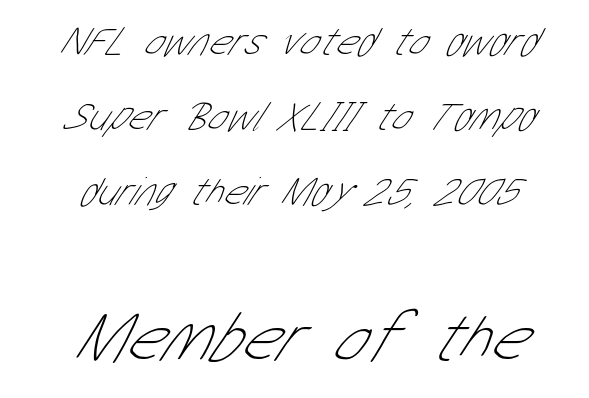
{"serif": "no", "bold": "no", "weight": "thin", "width": "condensed", "stroke_contrast": "low", "x_height": "medium", "monospaced": "no", "underline": "no", "align": "center", "line_spacing_ratio": 1.83, "letter_spacing": "normal", "letter_spacing_em": 0.0, "larger_block": "second", "size_ratio": 1.73, "glyph_px": 71}
